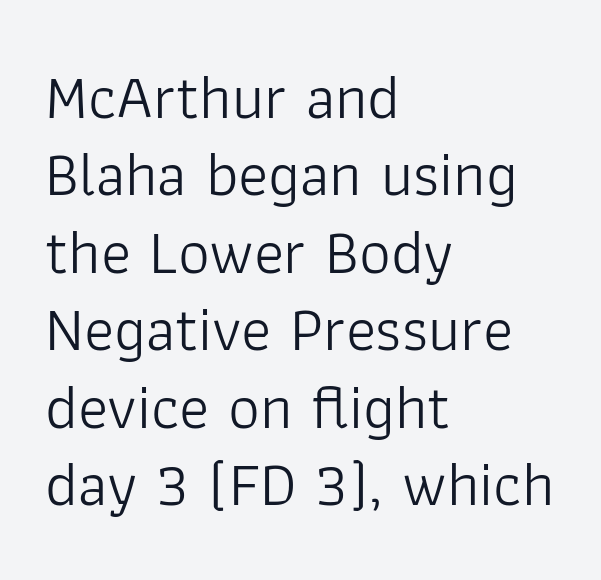
{"serif": "no", "italic": "no", "bold": "no", "weight": "light", "width": "normal", "stroke_contrast": "low", "x_height": "medium", "monospaced": "no", "underline": "no", "align": "left", "line_spacing_ratio": 1.23, "letter_spacing": "normal", "letter_spacing_em": 0.0, "glyph_px": 63}
